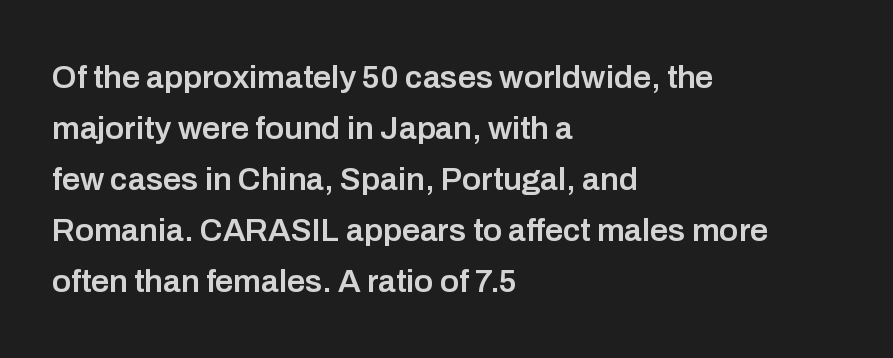
Q: Is the text bold? A: Semi-bold.
Q: Is the text italic (slanted)? A: No, it is upright.
Q: Is the typeface a serif or a sans-serif typeface? A: Sans-serif.
Q: Is the text underlined? A: No.
Q: How is the paragraph aligned? A: Left-aligned.
Q: Is the spacing between letters normal or unusually wide? A: Normal.
Q: Is the spacing between lines tight, normal or loose? A: Normal.
Q: Width (condensed, normal, or wide)? A: Normal.
Q: Stroke contrast? A: Low.
Q: x-height? A: Medium.
Q: Monospaced? A: No.
